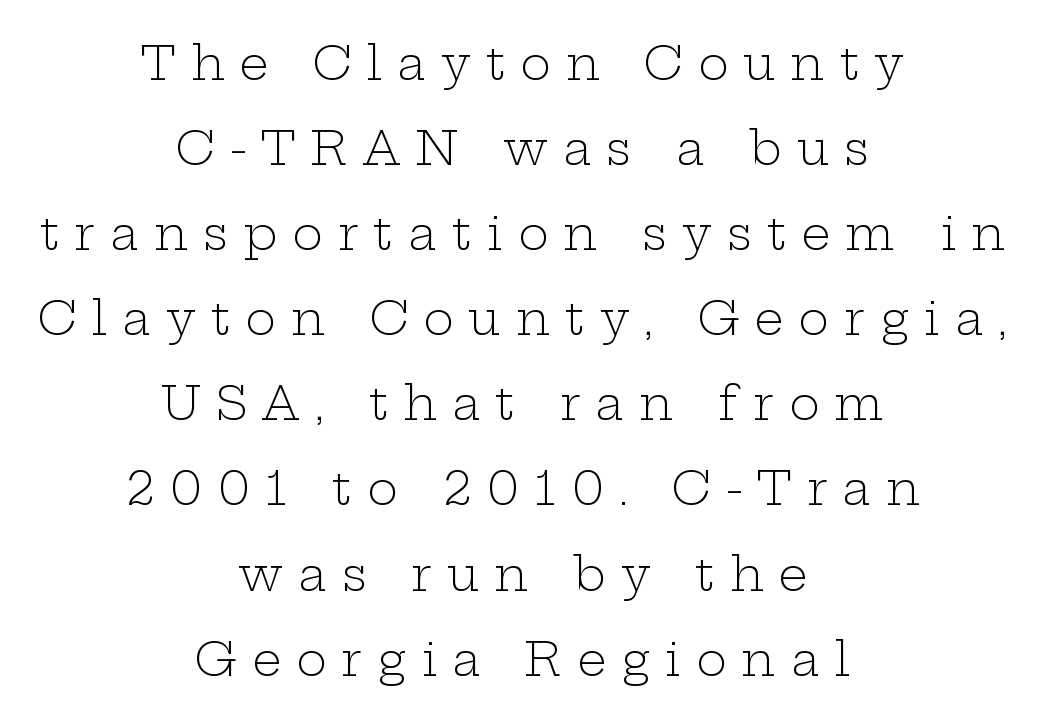
The image shows 46 px light, wide serif type, upright; set centered, line spacing 1.85x, unusually wide letter spacing (+0.33 em), not underlined; low stroke contrast and a medium x-height.
